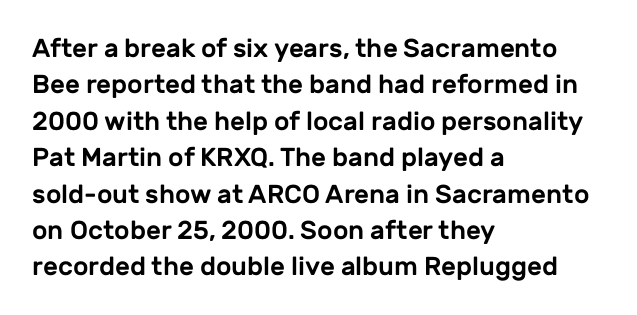
The image shows 26 px text type, upright; set left-aligned, normal line spacing (1.4x), normal letter spacing, not underlined.
